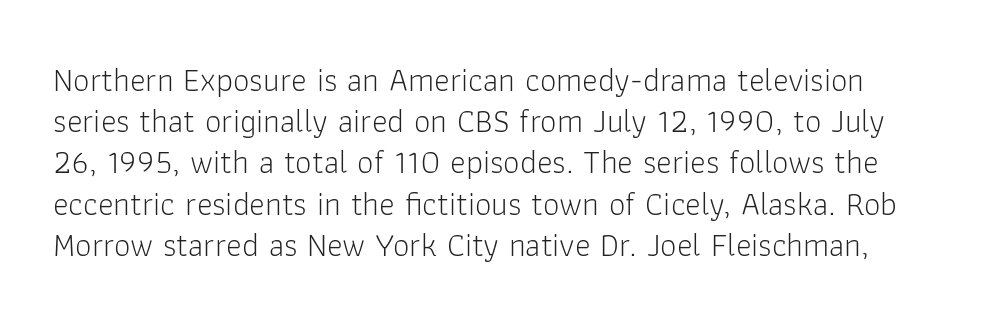
{"serif": "no", "italic": "no", "bold": "no", "weight": "light", "width": "normal", "stroke_contrast": "low", "x_height": "medium", "monospaced": "no", "underline": "no", "line_spacing": "normal", "line_spacing_ratio": 1.25, "letter_spacing": "normal", "letter_spacing_em": 0.0, "glyph_px": 33}
